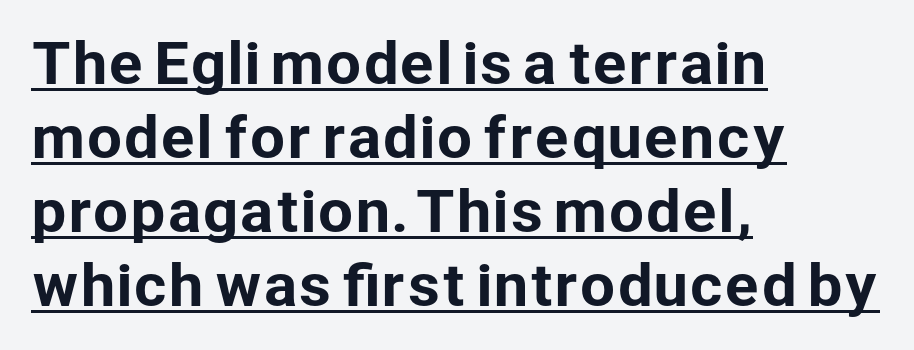
The image shows 56 px sans-serif type, upright; set left-aligned, normal line spacing (1.32x), normal letter spacing, underlined; low stroke contrast and a medium x-height.
